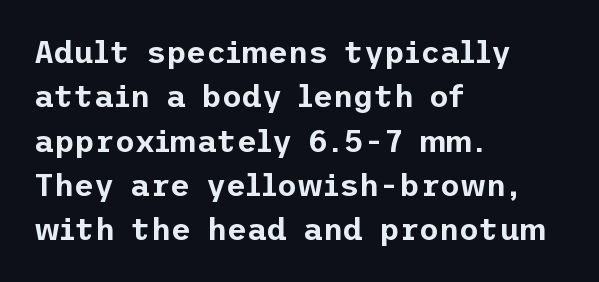
Q: Is the text italic (slanted)? A: No, it is upright.
Q: Is the typeface a serif or a sans-serif typeface? A: Sans-serif.
Q: Is the text underlined? A: No.
Q: How is the paragraph aligned? A: Left-aligned.
Q: Is the spacing between letters normal or unusually wide? A: Normal.
Q: Is the spacing between lines tight, normal or loose? A: Normal.
Q: Width (condensed, normal, or wide)? A: Normal.
Q: Stroke contrast? A: Low.
Q: x-height? A: Medium.
